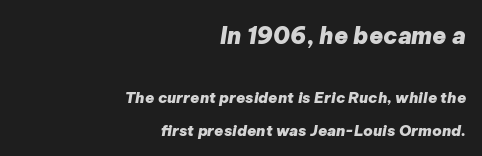
The image shows 23 px bold type, italic (leaning right); set right-aligned, loose line spacing (2.2x), normal letter spacing, not underlined; the first (top) block is 1.53x larger.
